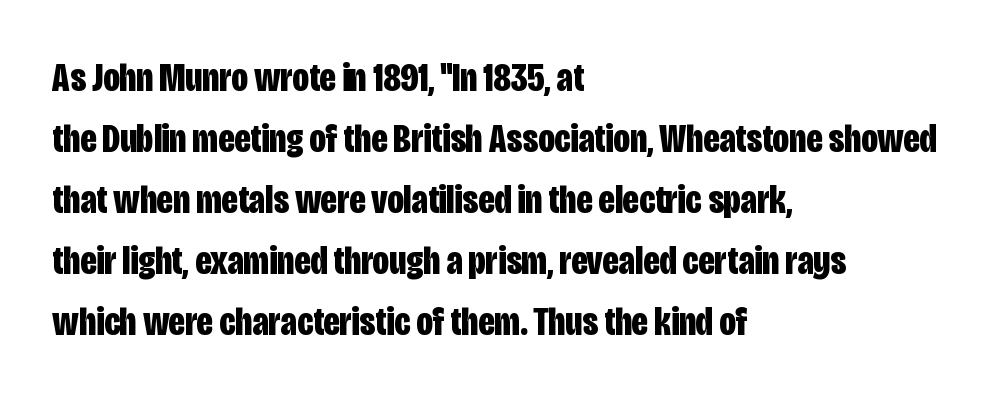
{"serif": "no", "italic": "no", "bold": "yes", "weight": "bold", "width": "condensed", "stroke_contrast": "low", "x_height": "large", "monospaced": "no", "underline": "no", "align": "left", "line_spacing": "normal", "line_spacing_ratio": 1.49, "letter_spacing": "normal", "letter_spacing_em": 0.0, "glyph_px": 41}
